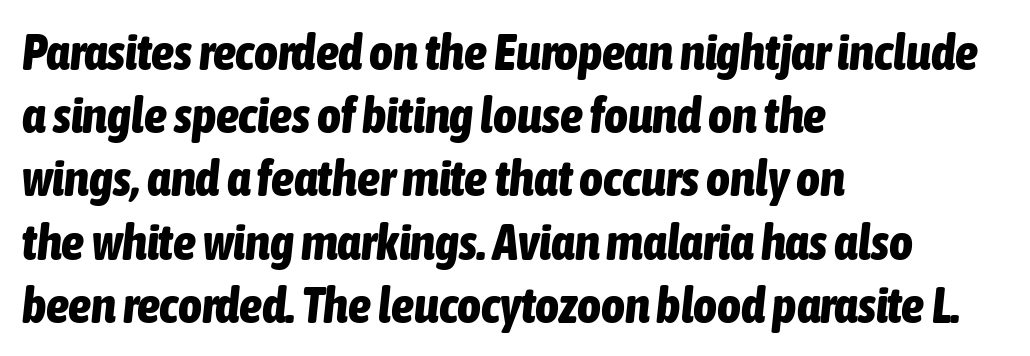
The rag falls on the right side of this text block. Varying glyph widths throughout — classic text-font behaviour. This rendering features lettering with no underline. The font's italic variant was chosen for this text. Here the glyphs are tracked normally, forming tight word shapes.
